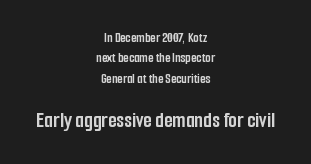
Visually the block forms a symmetrical silhouette, jagged on both flanks. A student would notice the bottom passage is typeset larger than what precedes it. Decoration check: the copy has no underline. Honestly, the row spacing looks completely unremarkable.
